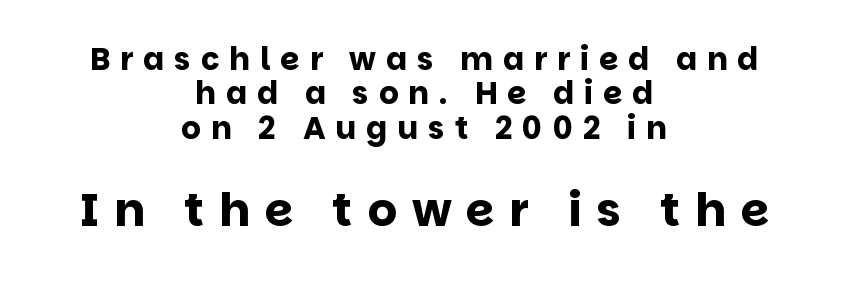
The rendering uses natural spacing where letterforms have individual widths. The passage shown has open, widely tracked lettering throughout. Of the two passages, the one underneath uses the larger point size. These lines stack symmetrically, like a column narrowing and widening about its center. Font category for this specimen: sans-serif.
